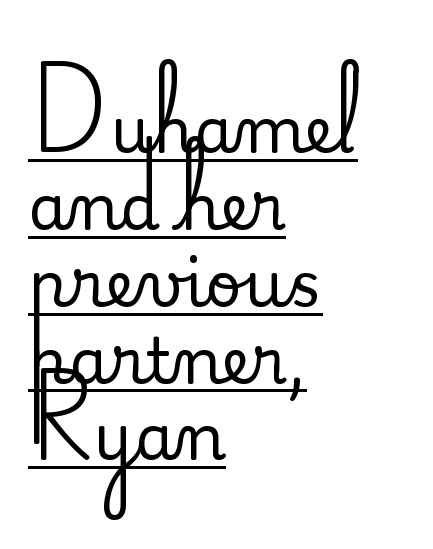
Q: Is the text italic (slanted)? A: No, it is upright.
Q: Is the typeface a serif or a sans-serif typeface? A: Serif.
Q: Is the text underlined? A: Yes.
Q: How is the paragraph aligned? A: Left-aligned.
Q: Is the spacing between letters normal or unusually wide? A: Normal.
Q: Width (condensed, normal, or wide)? A: Normal.
Q: Stroke contrast? A: Medium.
Q: x-height? A: Small.
Q: Monospaced? A: No.
